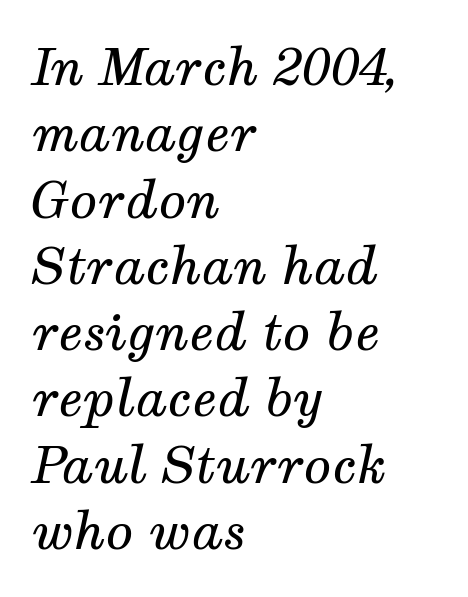
Q: Is the text bold? A: No.
Q: Is the text italic (slanted)? A: Yes, it leans right by about 12 degrees.
Q: Is the typeface a serif or a sans-serif typeface? A: Serif.
Q: Is the text underlined? A: No.
Q: How is the paragraph aligned? A: Left-aligned.
Q: Is the spacing between letters normal or unusually wide? A: Normal.
Q: Is the spacing between lines tight, normal or loose? A: Normal.
Q: Width (condensed, normal, or wide)? A: Normal.
Q: Stroke contrast? A: Medium.
Q: x-height? A: Medium.
Q: Monospaced? A: No.
